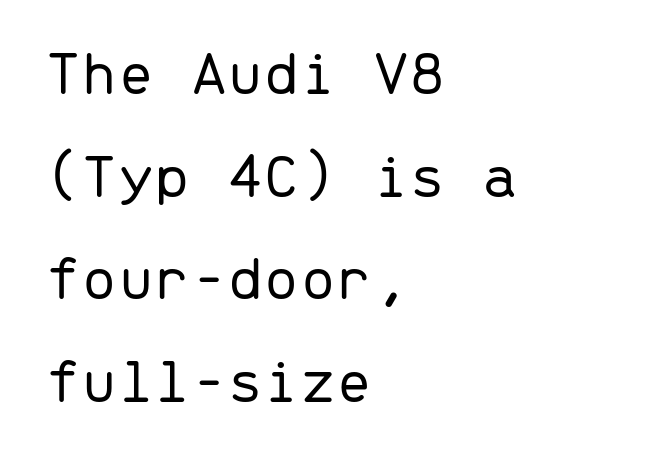
Q: Is the text bold? A: No.
Q: Is the text italic (slanted)? A: No, it is upright.
Q: Is the typeface a serif or a sans-serif typeface? A: Sans-serif.
Q: Is the text underlined? A: No.
Q: How is the paragraph aligned? A: Left-aligned.
Q: Is the spacing between letters normal or unusually wide? A: Normal.
Q: Is the spacing between lines tight, normal or loose? A: Normal.
Q: Width (condensed, normal, or wide)? A: Normal.
Q: Stroke contrast? A: Low.
Q: x-height? A: Medium.
Q: Monospaced? A: Yes.
